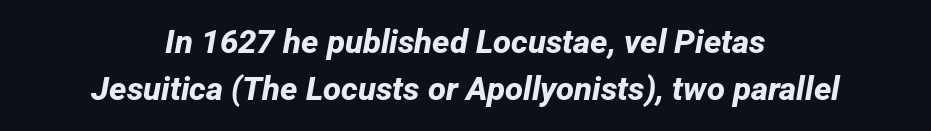
Q: Is the text bold? A: Yes.
Q: Is the typeface a serif or a sans-serif typeface? A: Sans-serif.
Q: Is the text underlined? A: No.
Q: How is the paragraph aligned? A: Centered.
Q: Is the spacing between letters normal or unusually wide? A: Normal.
Q: Is the spacing between lines tight, normal or loose? A: Normal.
Q: Width (condensed, normal, or wide)? A: Normal.
Q: Stroke contrast? A: Low.
Q: x-height? A: Medium.
Q: Monospaced? A: No.
